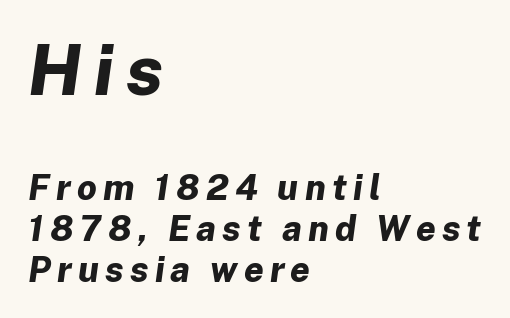
{"italic": "yes", "lean": "right", "slant_degrees": 8, "bold": "yes", "weight": "bold", "width": "normal", "stroke_contrast": "low", "x_height": "medium", "monospaced": "no", "underline": "no", "align": "left", "line_spacing_ratio": 1.17, "larger_block": "first", "size_ratio": 2.0, "glyph_px": 70}
